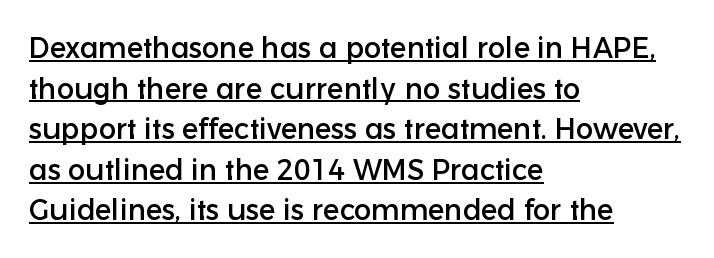
The face used here appears with an underline applied. Proportional: the letters do not fall into vertical columns. The ragged edge is on the right, which tells us the setting is flush left. Default kerning and tracking; the words read as compact shapes. It's the straight-up-and-down kind of type. Horizontal bands of white between lines are of average thickness.
